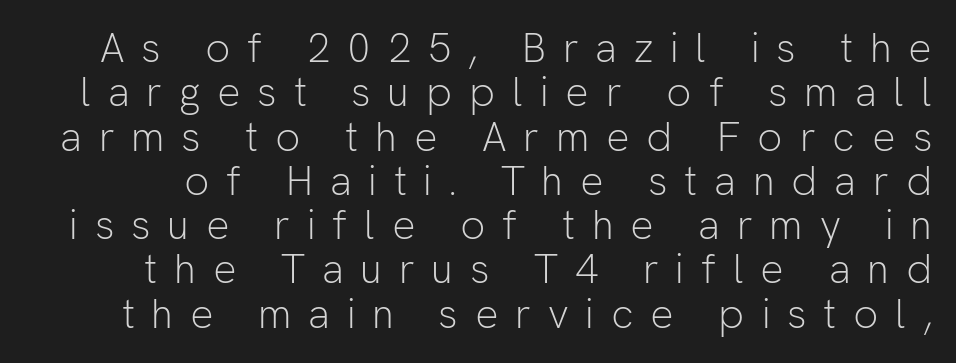
These lines are composed in type without serifs. Varying glyph widths throughout — classic text-font behaviour. The specimen omits any rule beneath the text block's lines. Leading is clearly below the norm, producing a dense column.
